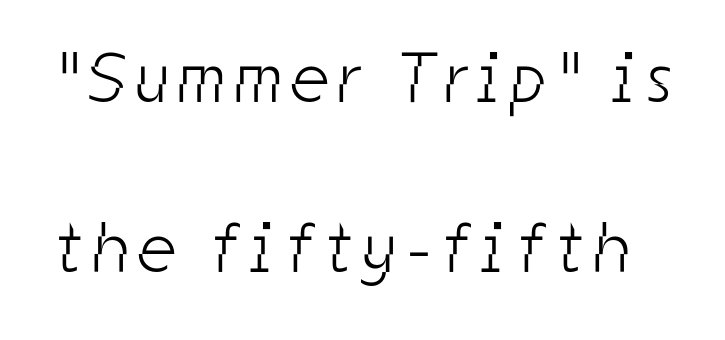
The image shows 71 px light, condensed sans-serif type; set loose line spacing (2.4x), not underlined; low stroke contrast and a medium x-height.
